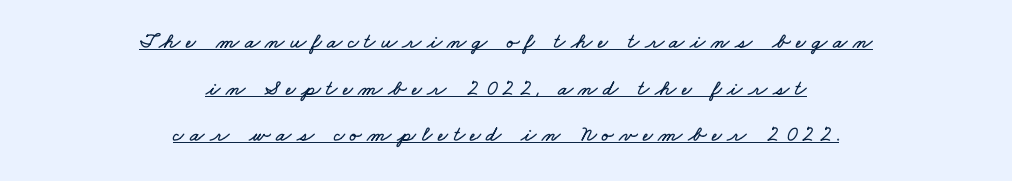
The image shows 22 px text type; set centered, loose line spacing (2.12x), unusually wide letter spacing (+0.25 em), underlined.
